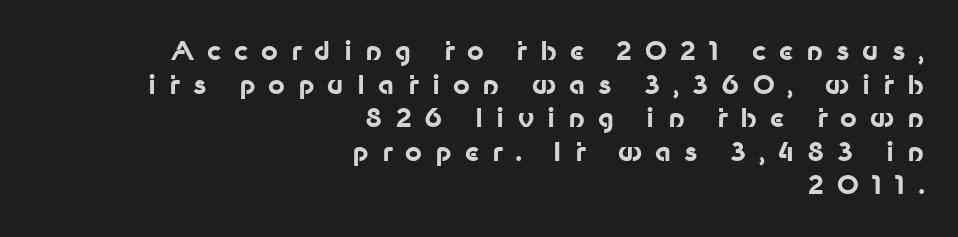
The image shows 26 px bold type, upright; set right-aligned, normal line spacing (1.29x), unusually wide letter spacing (+0.5 em), not underlined.
